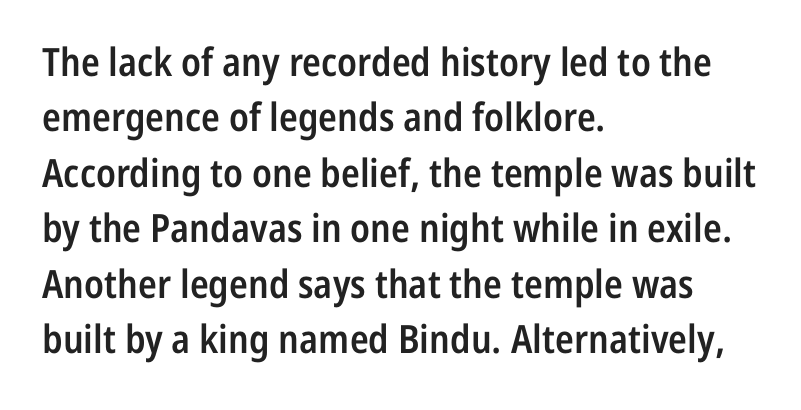
The image shows 39 px semibold, condensed sans-serif type, upright; set left-aligned, normal line spacing (1.42x), normal letter spacing, not underlined; low stroke contrast and a medium x-height.
